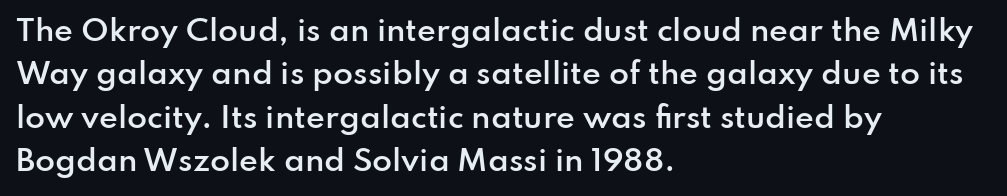
I'd call this a sans setting — the letters go barefoot. Is this a fixed-width face? No — the glyphs have proportional, varying widths. Rows of type keep a routine distance in the vertical direction. The specimen reads as upright at a glance.
